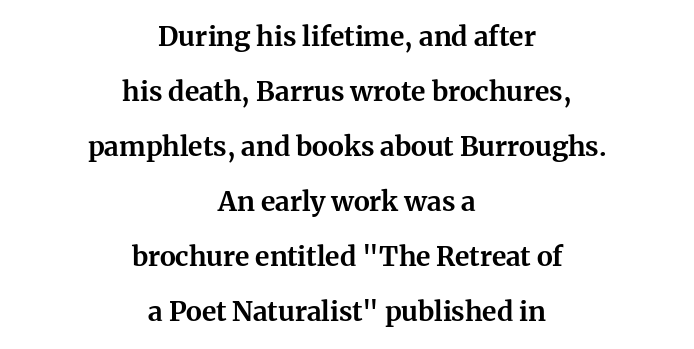
The letters stand upright; this is a roman face. Nobody touched the tracking dial on this one. In terms of leading, this rendering errs on the spacious side. Both edges are ragged and mirror each other, which tells us the setting is centered.
